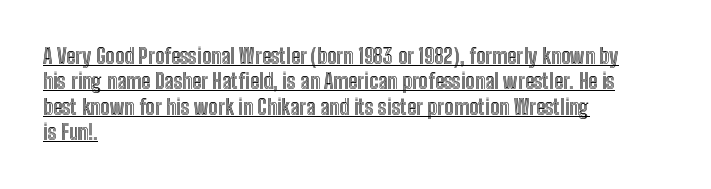
Q: Is the text italic (slanted)? A: No, it is upright.
Q: Is the text underlined? A: Yes.
Q: How is the paragraph aligned? A: Left-aligned.
Q: Is the spacing between letters normal or unusually wide? A: Normal.
